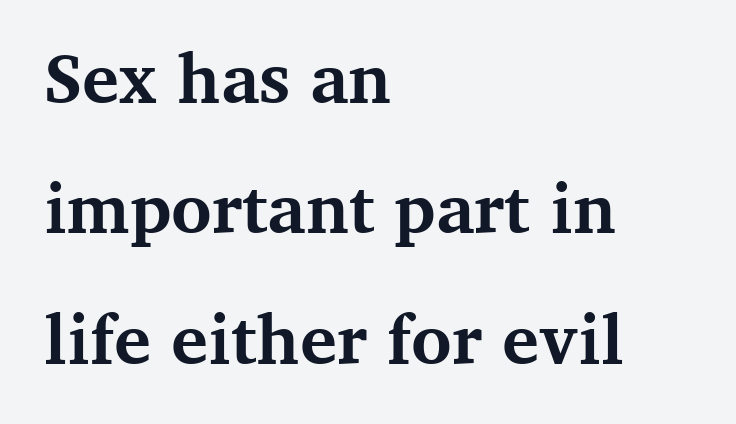
Q: Is the text bold? A: Yes.
Q: Is the text italic (slanted)? A: No, it is upright.
Q: Is the typeface a serif or a sans-serif typeface? A: Serif.
Q: Is the text underlined? A: No.
Q: How is the paragraph aligned? A: Left-aligned.
Q: Is the spacing between letters normal or unusually wide? A: Normal.
Q: Width (condensed, normal, or wide)? A: Normal.
Q: Stroke contrast? A: Medium.
Q: x-height? A: Medium.
Q: Monospaced? A: No.
